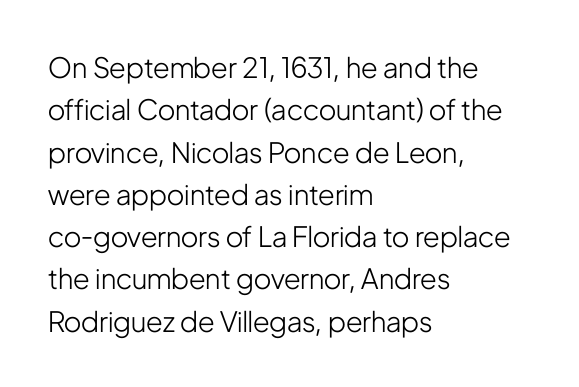
The image shows 28 px light, condensed sans-serif type, upright; set left-aligned, normal line spacing (1.51x), normal letter spacing, not underlined; low stroke contrast and a medium x-height.
